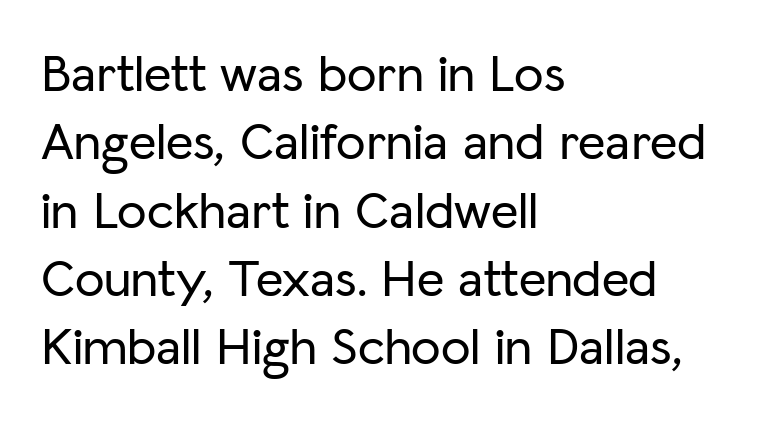
{"serif": "no", "italic": "no", "width": "normal", "stroke_contrast": "low", "x_height": "medium", "monospaced": "no", "underline": "no", "align": "left", "line_spacing": "normal", "line_spacing_ratio": 1.29, "letter_spacing": "normal", "letter_spacing_em": 0.0, "glyph_px": 53}
